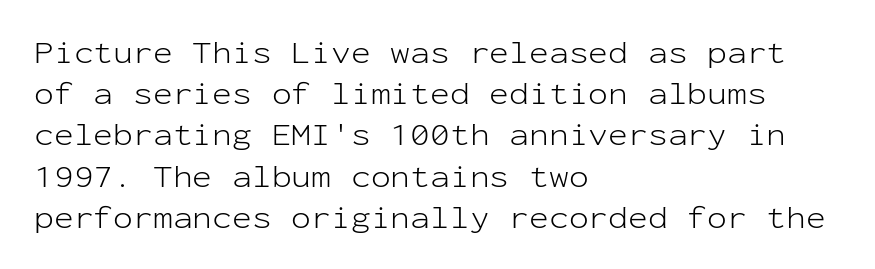
Does the leading feel generous? No, just average. Monospaced: the letters line up in strict vertical columns. The space beneath each line is pristine and unruled. These glyphs show unthickened strokes, regular width or finer.
